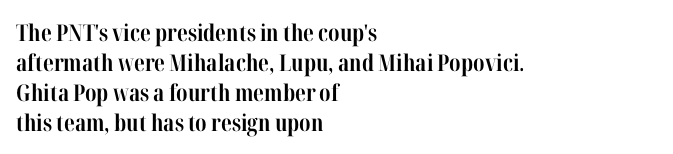
Designer's note — italics off, roman on. Clear beneath every line of the passage. Set as a true bold cut, around the 700 mark. How would I describe the line gaps? Plain and ordinary.
